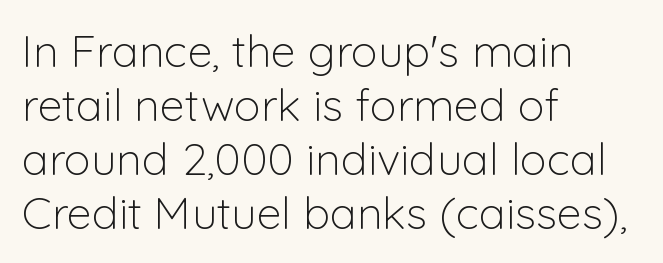
Q: Is the text bold? A: No.
Q: Is the text italic (slanted)? A: No, it is upright.
Q: Is the typeface a serif or a sans-serif typeface? A: Sans-serif.
Q: Is the text underlined? A: No.
Q: How is the paragraph aligned? A: Left-aligned.
Q: Is the spacing between letters normal or unusually wide? A: Normal.
Q: Width (condensed, normal, or wide)? A: Normal.
Q: Stroke contrast? A: Low.
Q: x-height? A: Medium.
Q: Monospaced? A: No.
